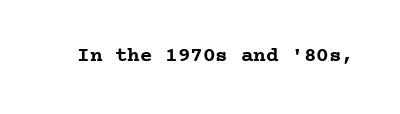
{"italic": "no", "bold": "yes", "underline": "no", "letter_spacing": "normal", "letter_spacing_em": 0.0, "glyph_px": 21}
